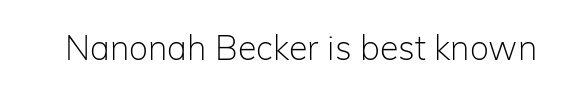
Letters have the restrained weight of plain body copy at most. This sample uses an upright cut, with every glyph sitting square on the baseline. Default kerning and tracking; the words read as compact shapes. The gap between lines stays unmarked.
